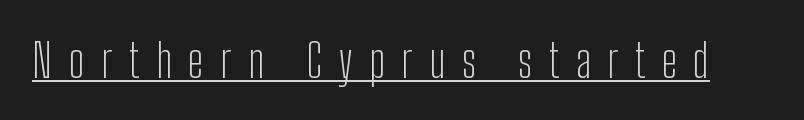
A baseline rule has been typeset under these characters. Compared with typical body copy, the letter spacing here is much looser. The type family on display is of the sans-serif kind. The strokes carry an ordinary text weight at most.
